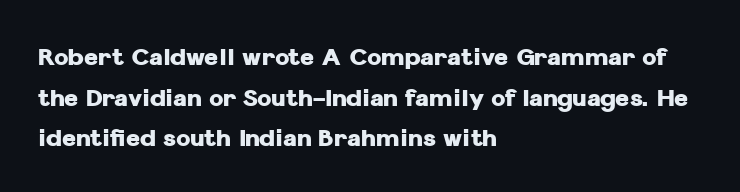
Rendered with straight, roman letterforms. Does the copy run flush right? No — it runs flush left. Every letter is thick-stroked: bold, no question. The words here are not underlined. Leading matches the norm, producing a regular column. The tracking reads as untouched default to a designer's eye.
